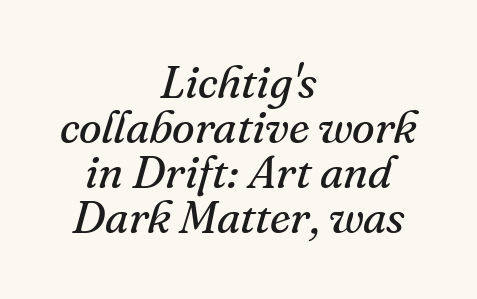
The image shows 46 px regular-weight serif type, italic (leaning right); set centered, tight line spacing (0.98x), normal letter spacing, not underlined; medium stroke contrast and a small x-height.
